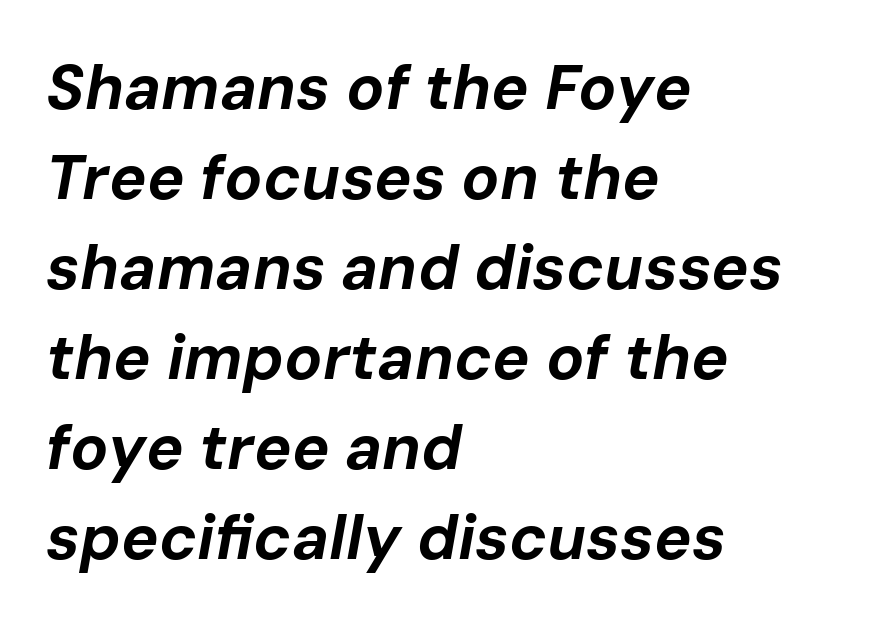
You can tell it's italic because the verticals aren't actually vertical. Notice how thick the strokes are: this is what a full bold looks like. This sample uses plain, unmodified letter spacing. The space beneath each line is pristine and unruled. Character widths vary here, with narrow letters taking less room than wide ones. The lines in this sample share a left origin and differ only in where they stop.
